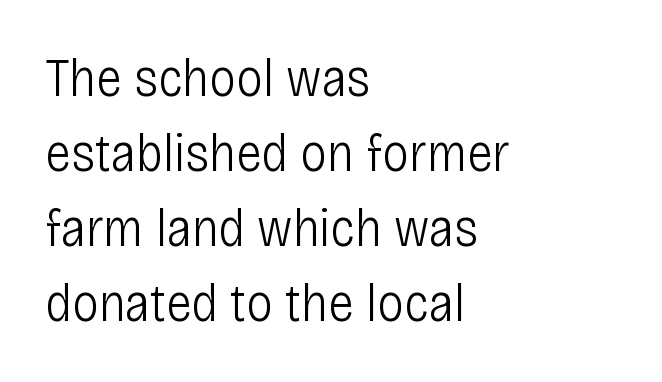
Proportional: the letters do not fall into vertical columns. The words here are not underlined. Serif or sans? Sans — the stroke terminals are bare. The rendering uses a moderate line-height, typical for paragraphs. These lines keep a tight, regular rhythm from letter to letter. Where is the straight margin? On the left.
